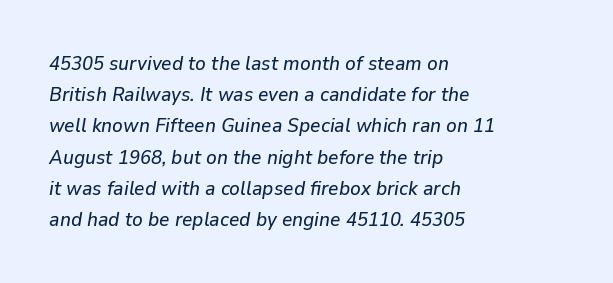
The image shows 20 px text type, italic (leaning right); set left-aligned, normal line spacing (1.56x), normal letter spacing, not underlined.
